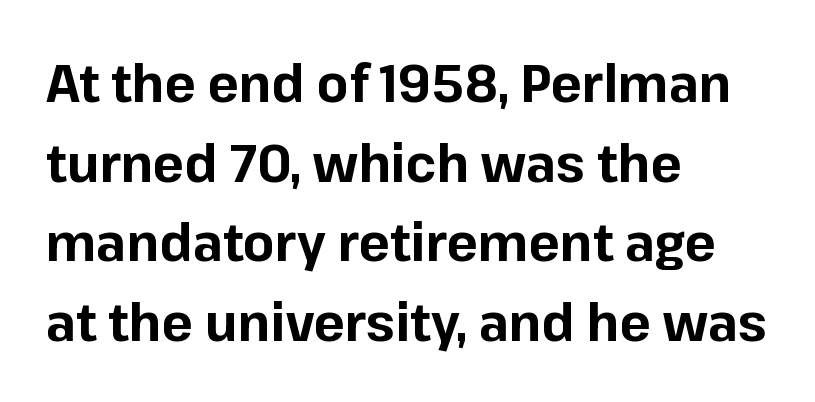
Q: Is the text bold? A: Yes.
Q: Is the text italic (slanted)? A: No, it is upright.
Q: Is the typeface a serif or a sans-serif typeface? A: Sans-serif.
Q: Is the text underlined? A: No.
Q: How is the paragraph aligned? A: Left-aligned.
Q: Is the spacing between letters normal or unusually wide? A: Normal.
Q: Is the spacing between lines tight, normal or loose? A: Normal.
Q: Width (condensed, normal, or wide)? A: Normal.
Q: Stroke contrast? A: Low.
Q: x-height? A: Medium.
Q: Monospaced? A: No.
